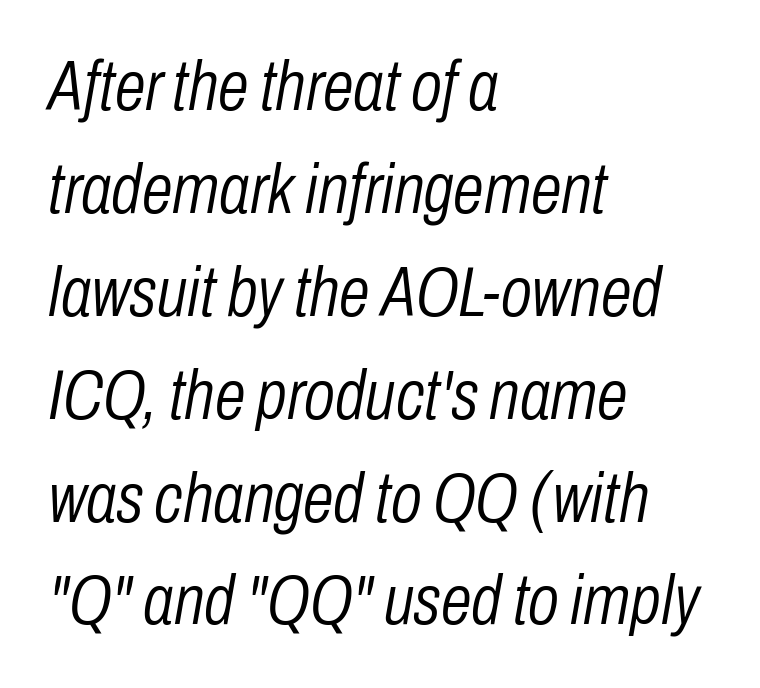
The image shows 70 px light, condensed type, italic (leaning right); set left-aligned, normal line spacing (1.47x), normal letter spacing, not underlined; low stroke contrast and a medium x-height.
